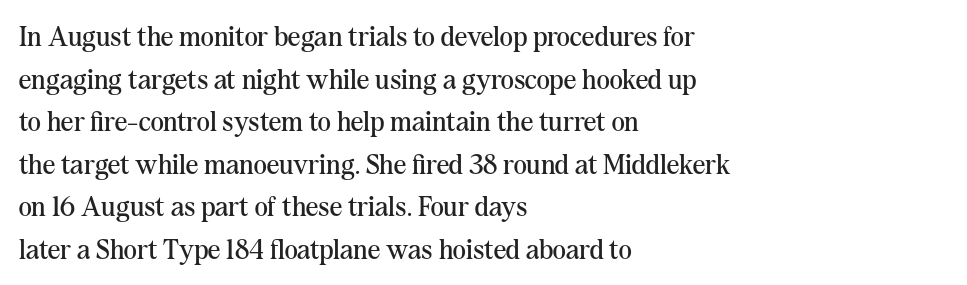
{"serif": "yes", "italic": "no", "bold": "no", "weight": "regular", "width": "normal", "stroke_contrast": "medium", "x_height": "medium", "monospaced": "no", "underline": "no", "align": "left", "line_spacing": "normal", "line_spacing_ratio": 1.52, "letter_spacing": "normal", "letter_spacing_em": 0.0, "glyph_px": 28}
